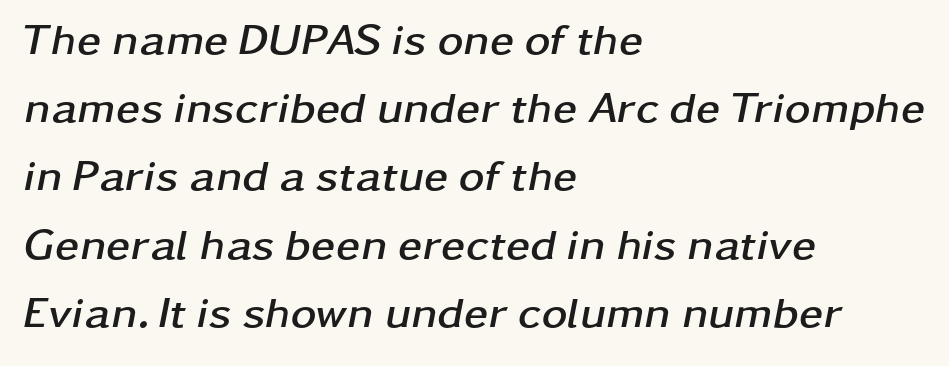
Bold? Absolutely — the strokes are thick and heavy. You could call the tracking neutral — neither tight nor loose. An italicized treatment has been applied to the whole sample. The rows are spaced the way most documents space them. In CSS terms this would be text-align: left.
